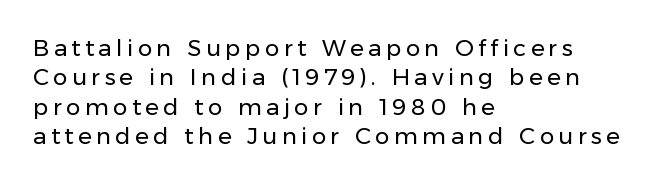
{"italic": "no", "bold": "no", "underline": "no", "align": "left", "line_spacing": "normal", "line_spacing_ratio": 1.28, "glyph_px": 23}
